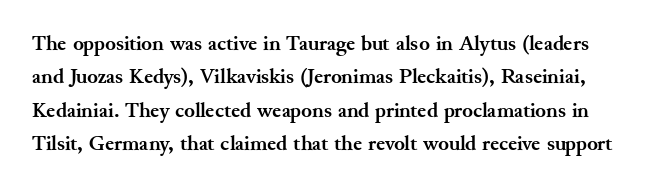
{"italic": "no", "bold": "yes", "underline": "no", "line_spacing": "normal", "line_spacing_ratio": 1.52, "letter_spacing": "normal", "letter_spacing_em": 0.0, "glyph_px": 22}
